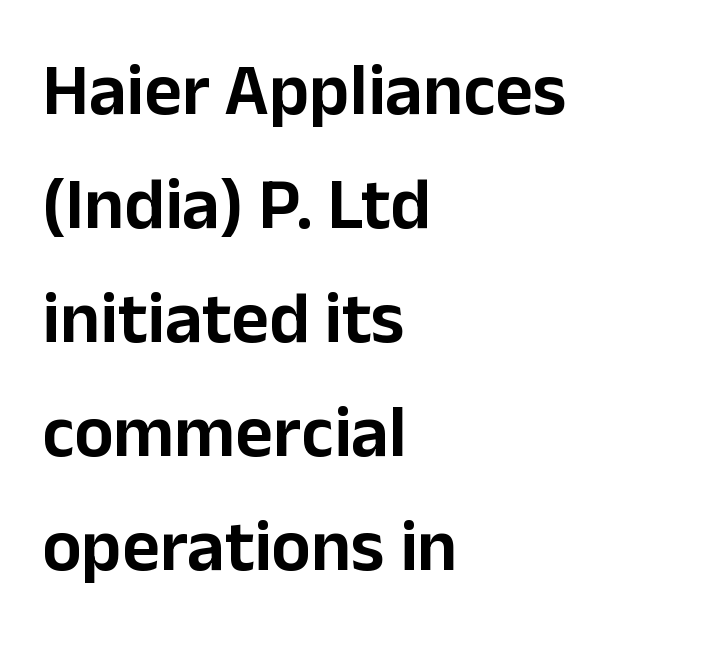
Notice how the stems are strictly vertical — no italics here. Notice how the passage keeps a crisp vertical edge on the left only. Tracking value appears to be zero — textbook default spacing. Each letter keeps its own natural width here, so spacing adapts to shape.
